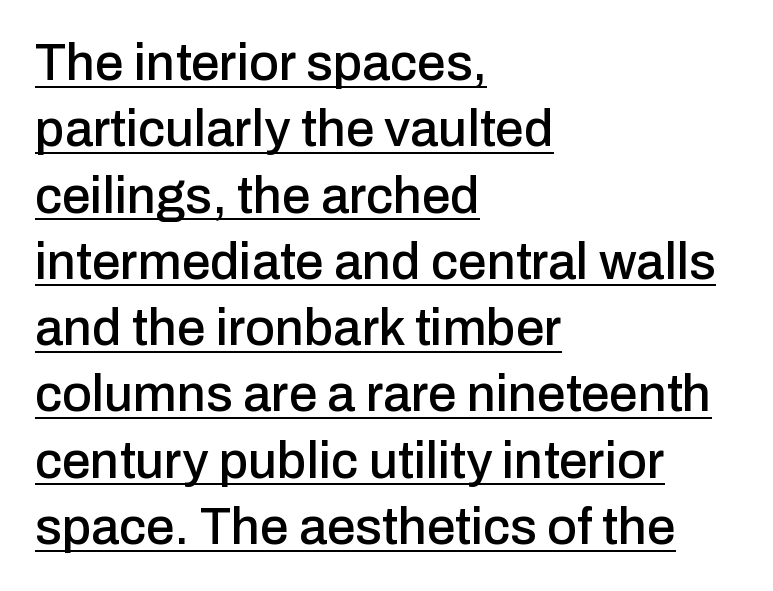
Q: Is the text italic (slanted)? A: No, it is upright.
Q: Is the typeface a serif or a sans-serif typeface? A: Sans-serif.
Q: Is the text underlined? A: Yes.
Q: How is the paragraph aligned? A: Left-aligned.
Q: Is the spacing between letters normal or unusually wide? A: Normal.
Q: Is the spacing between lines tight, normal or loose? A: Normal.
Q: Width (condensed, normal, or wide)? A: Normal.
Q: Stroke contrast? A: Low.
Q: x-height? A: Medium.
Q: Monospaced? A: No.
